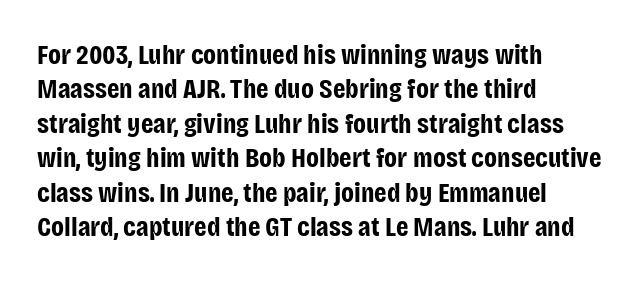
{"serif": "no", "italic": "no", "bold": "yes", "weight": "bold", "width": "condensed", "stroke_contrast": "low", "x_height": "large", "monospaced": "no", "underline": "no", "align": "left", "line_spacing_ratio": 1.23, "letter_spacing": "normal", "letter_spacing_em": 0.0, "glyph_px": 28}
